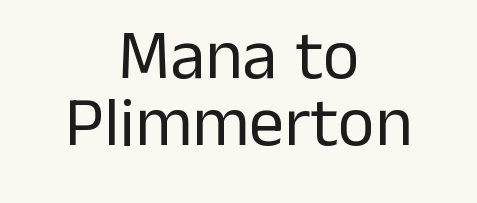
Descenders are the only things crossing below the line. The block of text is dense from top to bottom, with scant space between rows. No letter is thick-stroked: the sample isn't bold. Short and long lines alike share a common midpoint.
